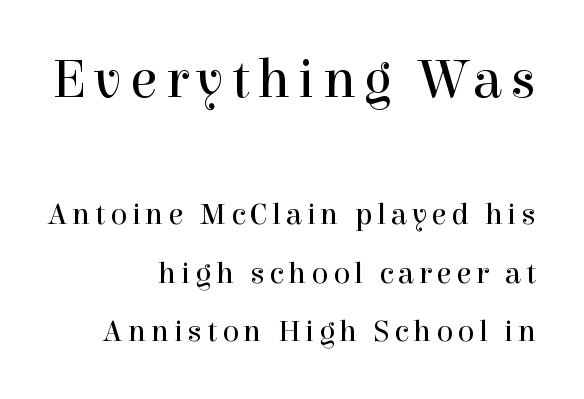
{"serif": "yes", "italic": "no", "bold": "no", "weight": "regular", "width": "normal", "x_height": "medium", "monospaced": "no", "underline": "no", "align": "right", "line_spacing_ratio": 1.89, "larger_block": "first", "size_ratio": 1.77, "glyph_px": 55}
